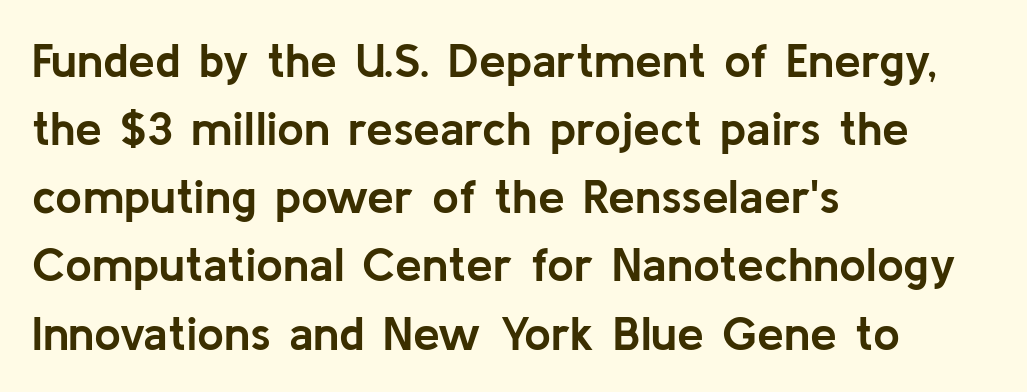
Q: Is the text bold? A: Yes.
Q: Is the text italic (slanted)? A: No, it is upright.
Q: Is the typeface a serif or a sans-serif typeface? A: Sans-serif.
Q: Is the text underlined? A: No.
Q: How is the paragraph aligned? A: Left-aligned.
Q: Is the spacing between letters normal or unusually wide? A: Normal.
Q: Is the spacing between lines tight, normal or loose? A: Normal.
Q: Width (condensed, normal, or wide)? A: Normal.
Q: Stroke contrast? A: Low.
Q: x-height? A: Medium.
Q: Monospaced? A: No.
